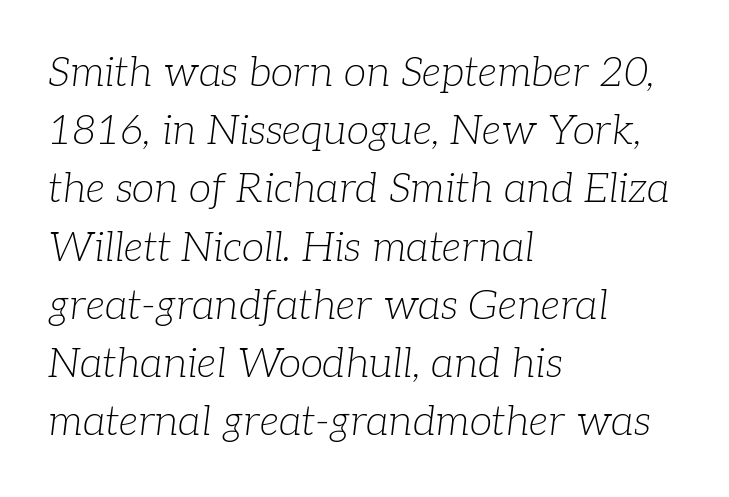
{"serif": "yes", "italic": "yes", "lean": "right", "slant_degrees": 7, "bold": "no", "weight": "light", "width": "normal", "stroke_contrast": "low", "x_height": "medium", "monospaced": "no", "underline": "no", "align": "left", "line_spacing": "normal", "line_spacing_ratio": 1.42, "letter_spacing": "normal", "letter_spacing_em": 0.0, "glyph_px": 41}
